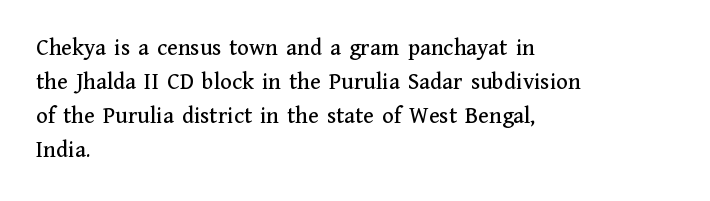
Each word holds together tightly as a unit, with standard inter-letter gaps. Horizontally, the lines are justified to the leading edge only. Check the space under the baseline: it is left empty. Leading matches the norm, producing a regular column.
